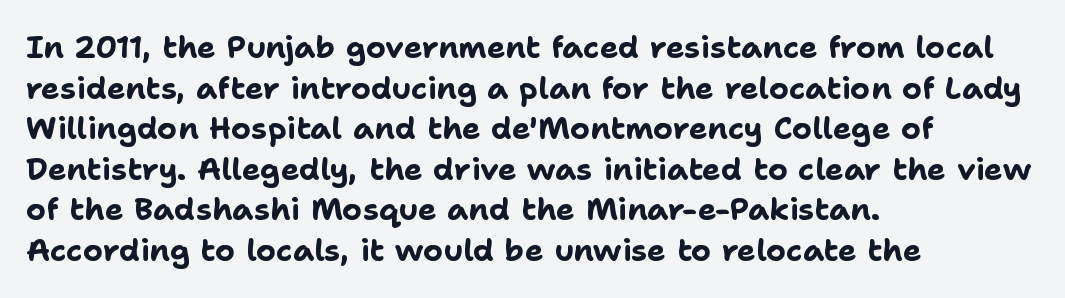
Q: Is the text bold? A: Yes.
Q: Is the text italic (slanted)? A: No, it is upright.
Q: Is the typeface a serif or a sans-serif typeface? A: Sans-serif.
Q: Is the text underlined? A: No.
Q: How is the paragraph aligned? A: Left-aligned.
Q: Is the spacing between letters normal or unusually wide? A: Normal.
Q: Is the spacing between lines tight, normal or loose? A: Normal.
Q: Width (condensed, normal, or wide)? A: Normal.
Q: Stroke contrast? A: Low.
Q: x-height? A: Medium.
Q: Monospaced? A: No.
